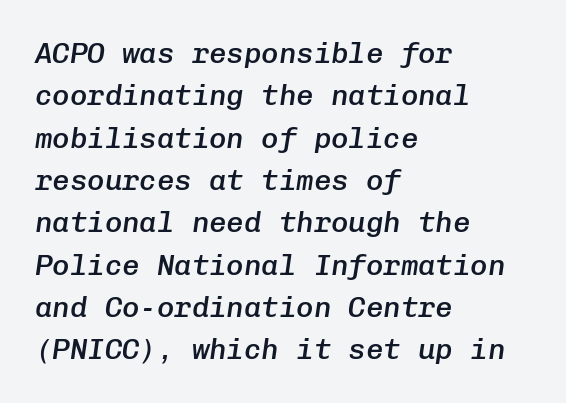
Q: Is the text bold? A: Semi-bold.
Q: Is the text italic (slanted)? A: Yes, it leans right by about 8 degrees.
Q: Is the text underlined? A: No.
Q: How is the paragraph aligned? A: Left-aligned.
Q: Is the spacing between letters normal or unusually wide? A: Normal.
Q: Is the spacing between lines tight, normal or loose? A: Normal.
Q: Width (condensed, normal, or wide)? A: Normal.
Q: Stroke contrast? A: Low.
Q: x-height? A: Medium.
Q: Monospaced? A: Yes.
